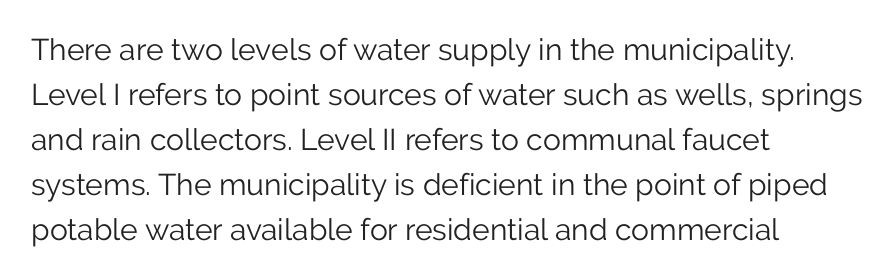
{"serif": "no", "italic": "no", "bold": "no", "weight": "light", "width": "normal", "stroke_contrast": "low", "x_height": "medium", "monospaced": "no", "underline": "no", "align": "left", "line_spacing": "normal", "line_spacing_ratio": 1.5, "letter_spacing": "normal", "letter_spacing_em": 0.0, "glyph_px": 30}
